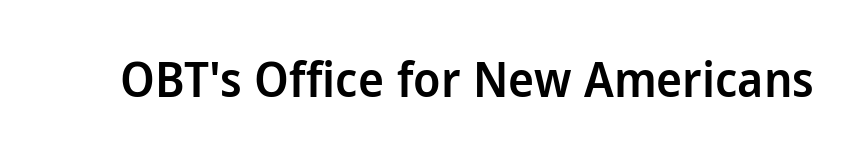
These lines are composed in type without serifs. Bare-footed words on every line. Each letter keeps its own natural width here, so spacing adapts to shape. Designer's note — italics off, roman on. Spacing between characters is what you'd get straight out of the box. Heft: intermediate — a semibold.
